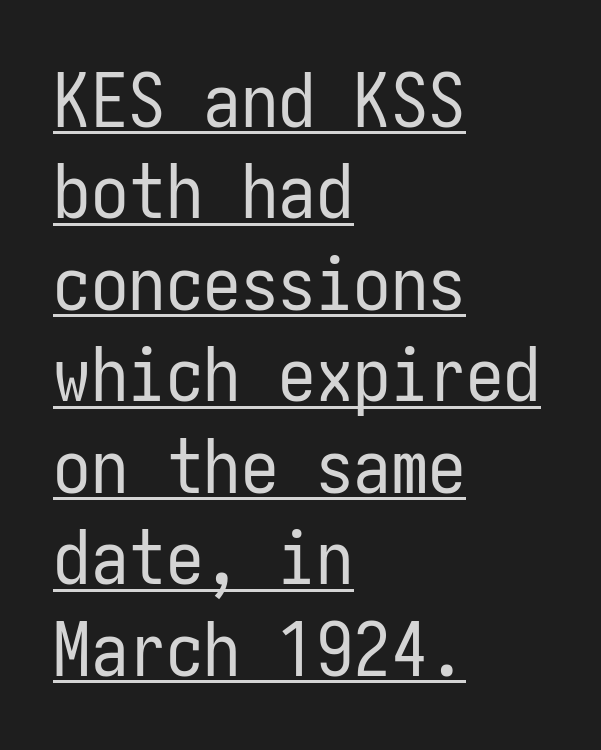
Q: Is the text bold? A: No.
Q: Is the text italic (slanted)? A: No, it is upright.
Q: Is the typeface a serif or a sans-serif typeface? A: Sans-serif.
Q: Is the text underlined? A: Yes.
Q: How is the paragraph aligned? A: Left-aligned.
Q: Is the spacing between letters normal or unusually wide? A: Normal.
Q: Width (condensed, normal, or wide)? A: Condensed.
Q: Stroke contrast? A: Low.
Q: x-height? A: Medium.
